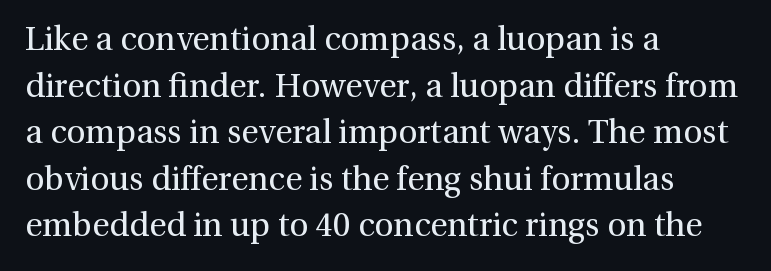
The image shows 33 px regular-weight serif type, upright; set left-aligned, normal line spacing (1.41x), normal letter spacing, not underlined; a medium x-height.
